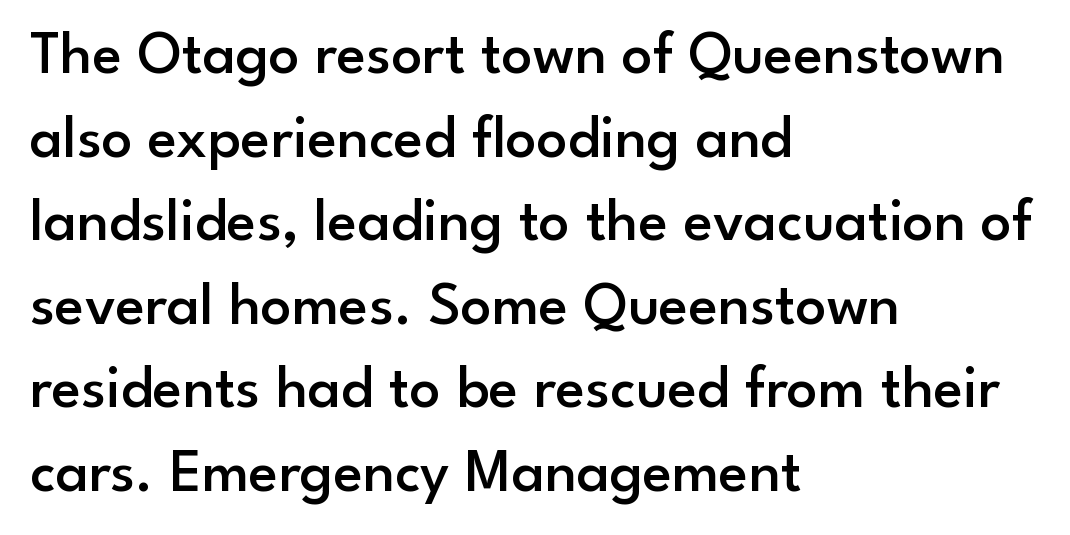
The image shows 61 px semibold sans-serif type, upright; set left-aligned, normal line spacing (1.37x), normal letter spacing, not underlined; low stroke contrast and a small x-height.
